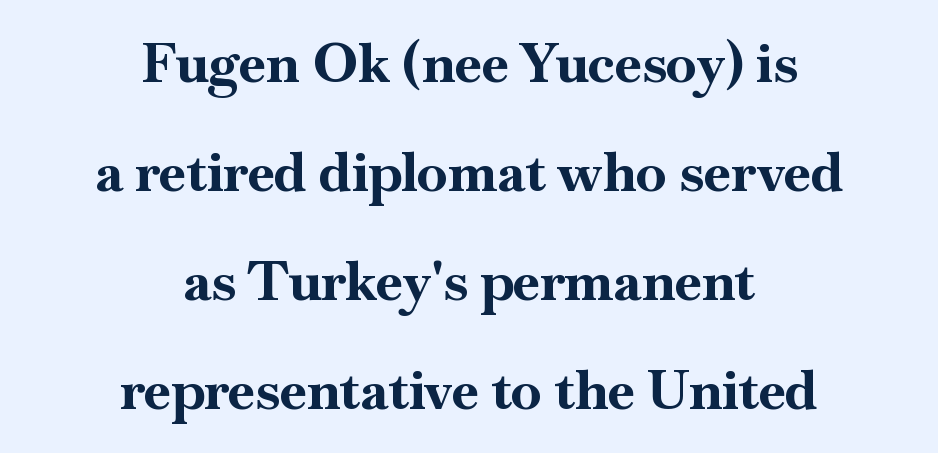
Q: Is the text bold? A: Yes.
Q: Is the text italic (slanted)? A: No, it is upright.
Q: Is the typeface a serif or a sans-serif typeface? A: Serif.
Q: Is the text underlined? A: No.
Q: How is the paragraph aligned? A: Centered.
Q: Is the spacing between letters normal or unusually wide? A: Normal.
Q: Is the spacing between lines tight, normal or loose? A: Loose.
Q: Width (condensed, normal, or wide)? A: Normal.
Q: Stroke contrast? A: High.
Q: x-height? A: Small.
Q: Monospaced? A: No.
